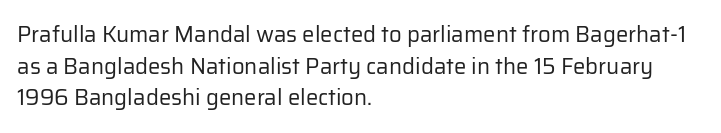
The image shows 22 px text type, upright; set left-aligned, normal line spacing (1.44x), normal letter spacing, not underlined.
